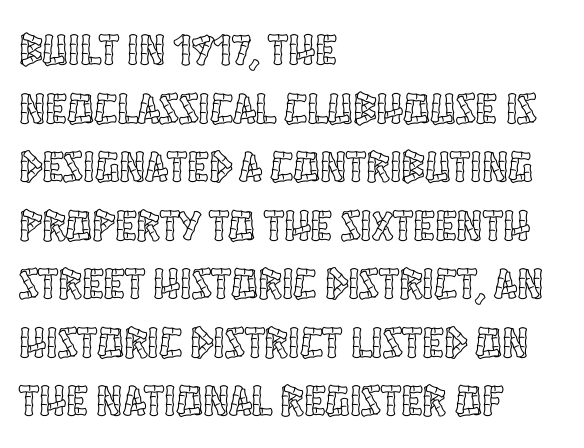
Unlike italic type, these characters show no tilt at all. The lines in this sample share a left origin and differ only in where they stop. Lines of text with bare space underneath. Regarding leading, the lines here are spaced in the standard way. Spacing between characters is what you'd get straight out of the box.
